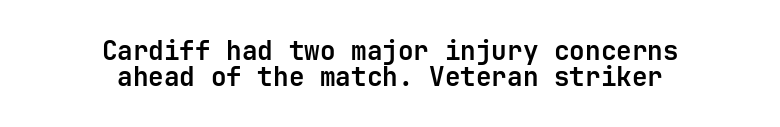
The image shows 26 px bold type, upright; set centered, tight line spacing (0.99x), normal letter spacing, not underlined.
